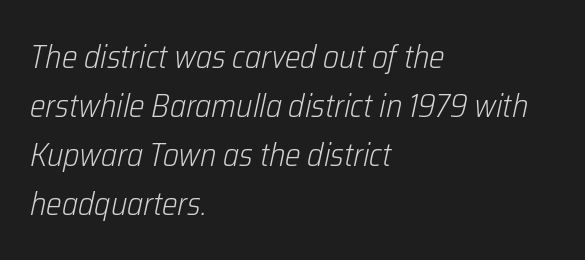
{"italic": "yes", "lean": "right", "slant_degrees": 12, "bold": "no", "weight": "light", "width": "condensed", "stroke_contrast": "low", "x_height": "medium", "monospaced": "no", "underline": "no", "align": "left", "line_spacing": "normal", "line_spacing_ratio": 1.48, "letter_spacing": "normal", "letter_spacing_em": 0.0, "glyph_px": 33}
